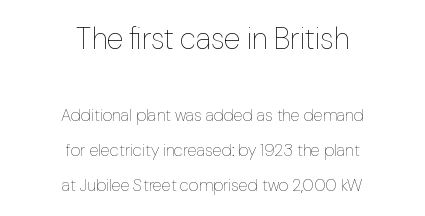
Caption: face not bold, strokes unweighted. In terms of leading, this rendering errs on the spacious side. Does the copy run flush right? No — it is centered line by line. The rendering shrinks the type as you move from the upper chunk to the lower. Designer's note — italics off, roman on.
